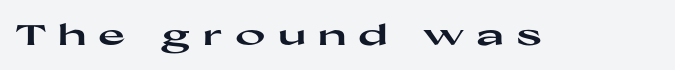
The gaps between neighbouring characters are conspicuously large. Characters remain perfectly vertical along every line. Typographically, this falls in the sans-serif category. Note the varied advance widths — an 'i' is clearly narrower than an 'm'. Descenders are the only things crossing below the line.
